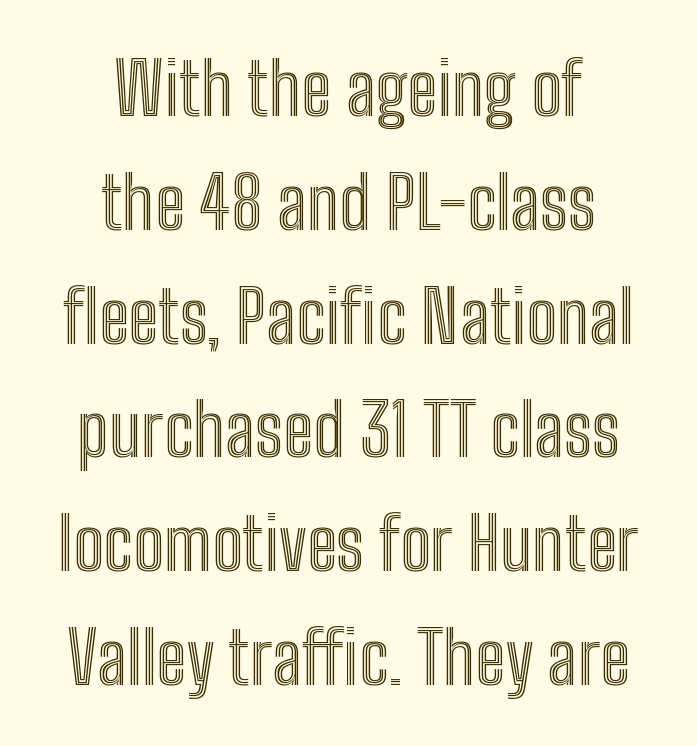
Q: Is the text italic (slanted)? A: No, it is upright.
Q: Is the text underlined? A: No.
Q: How is the paragraph aligned? A: Centered.
Q: Is the spacing between letters normal or unusually wide? A: Normal.
Q: Is the spacing between lines tight, normal or loose? A: Normal.
Q: Width (condensed, normal, or wide)? A: Condensed.
Q: x-height? A: Medium.
Q: Monospaced? A: No.
